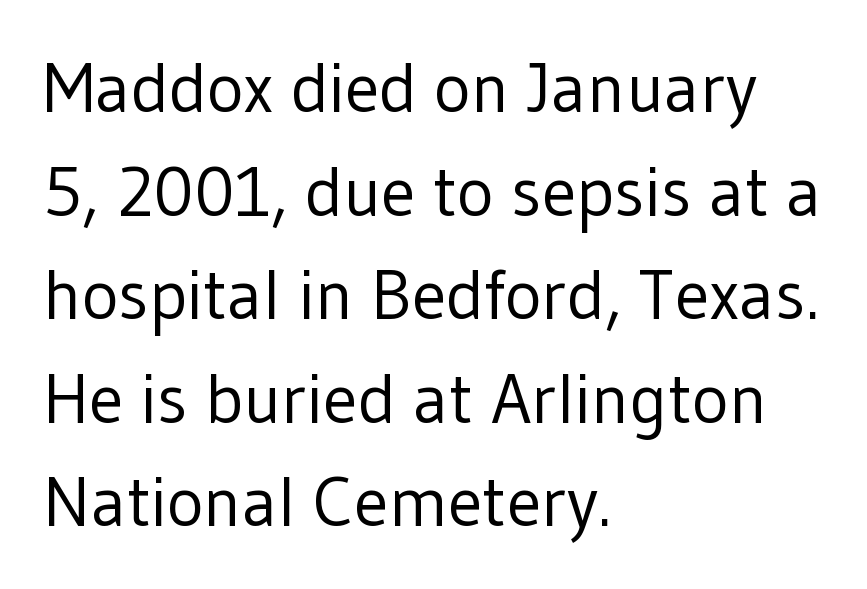
These glyphs show unthickened strokes, regular width or finer. The line-height multiplier appears to be the usual default. Stroke terminals: plain, sans-serif. Varying glyph widths throughout — classic text-font behaviour. The passage is arranged the way most books set body copy — flush left. Quick note: underline off.
